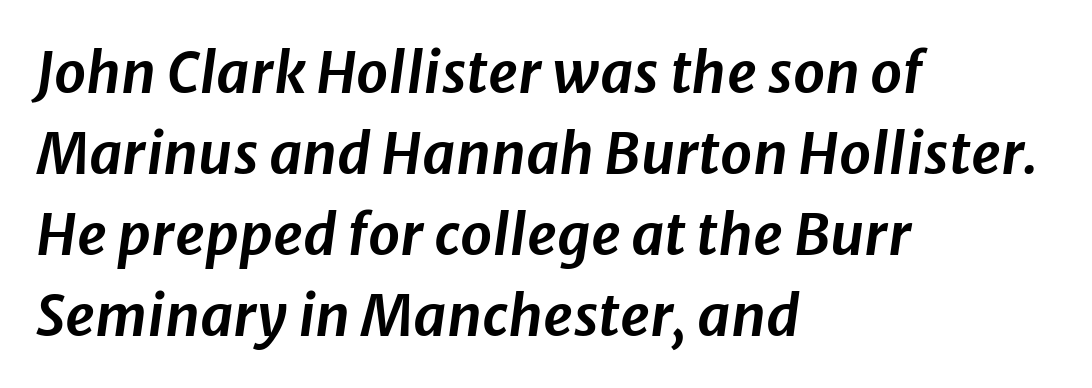
The image shows 57 px text type, italic (leaning right); set left-aligned, normal line spacing (1.42x), normal letter spacing, not underlined; low stroke contrast and a medium x-height.
